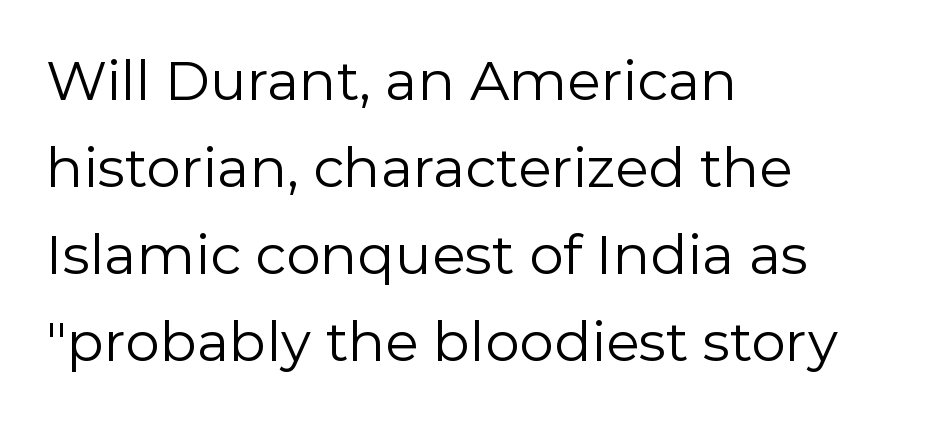
Words float on clear page, feet unadorned. Leading matches the norm, producing a regular column. Are there feet on the stems? There aren't — it's a sans. Tracking here is standard; glyphs follow each other at the usual distance. Quick note: not italic, upright.
